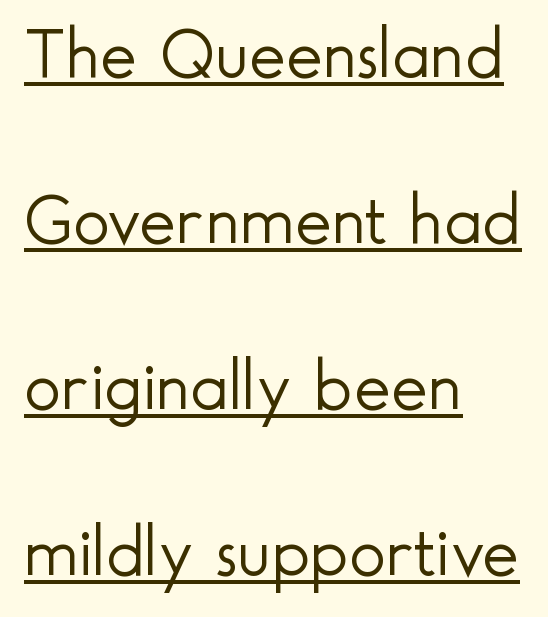
{"serif": "no", "italic": "no", "bold": "no", "weight": "light", "width": "normal", "x_height": "small", "monospaced": "no", "underline": "yes", "align": "left", "line_spacing": "loose", "line_spacing_ratio": 2.37, "letter_spacing": "normal", "letter_spacing_em": 0.0, "glyph_px": 70}
